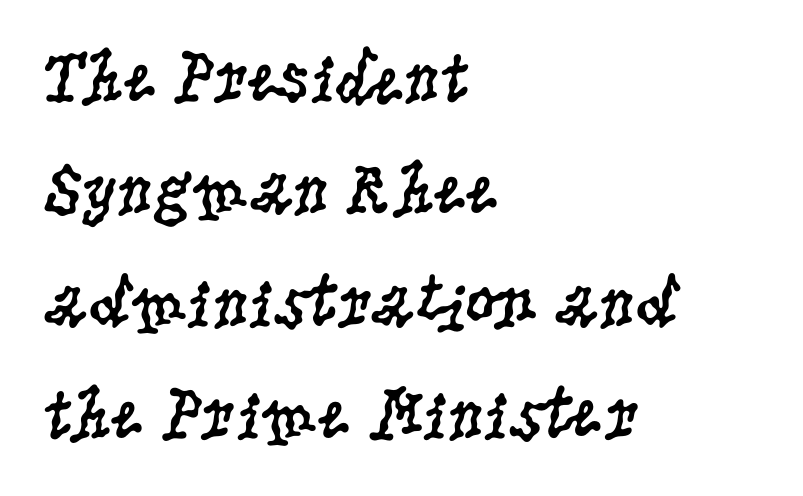
How are the letters spaced? Ordinarily, with no added tracking. Typographically, this falls in the serif category. The letters advance in unequal steps, a hallmark of proportional type. Bold? No — there's no thickening of the strokes.
